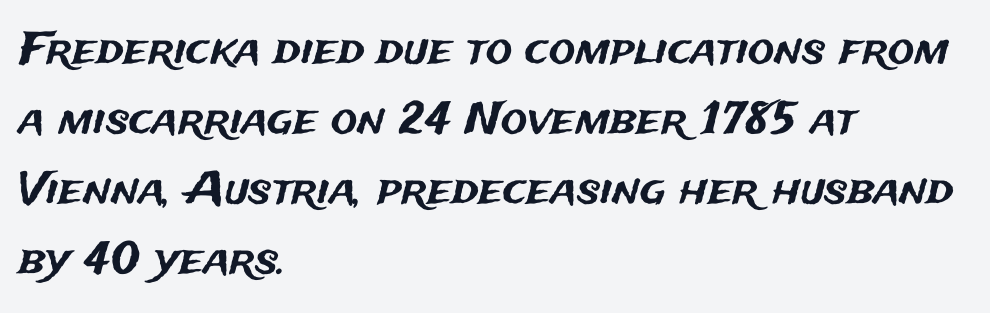
{"serif": "no", "width": "normal", "stroke_contrast": "medium", "x_height": "medium", "monospaced": "no", "underline": "no", "align": "left", "line_spacing": "normal", "line_spacing_ratio": 1.59, "letter_spacing": "normal", "letter_spacing_em": 0.0, "glyph_px": 44}
